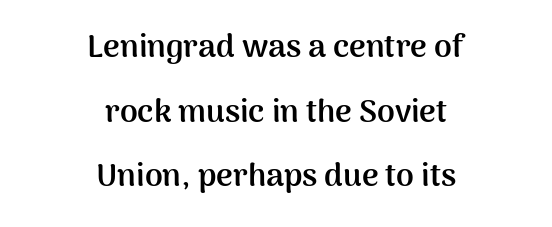
These lines are composed in type without serifs. As a designer I'd log this as weight 700, bold. These lines keep a tight, regular rhythm from letter to letter. Baseline-to-baseline distance is far greater than the letter height. A typesetter would call this proportional, since set widths differ per character. The whitespace from short lines is split evenly between both sides.
